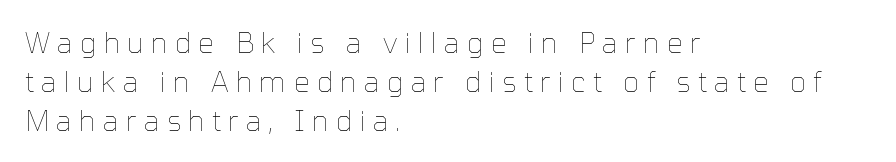
The image shows 28 px thin type, upright; set left-aligned, normal line spacing (1.39x), unusually wide letter spacing (+0.26 em), not underlined; low stroke contrast and a medium x-height.
